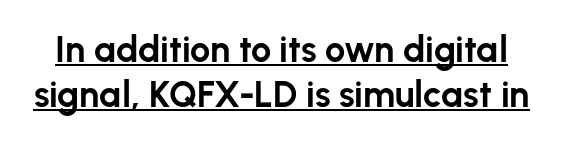
Q: Is the text bold? A: Yes.
Q: Is the text italic (slanted)? A: No, it is upright.
Q: Is the typeface a serif or a sans-serif typeface? A: Sans-serif.
Q: Is the text underlined? A: Yes.
Q: Is the spacing between letters normal or unusually wide? A: Normal.
Q: Is the spacing between lines tight, normal or loose? A: Normal.
Q: Width (condensed, normal, or wide)? A: Normal.
Q: Stroke contrast? A: Low.
Q: x-height? A: Medium.
Q: Monospaced? A: No.
